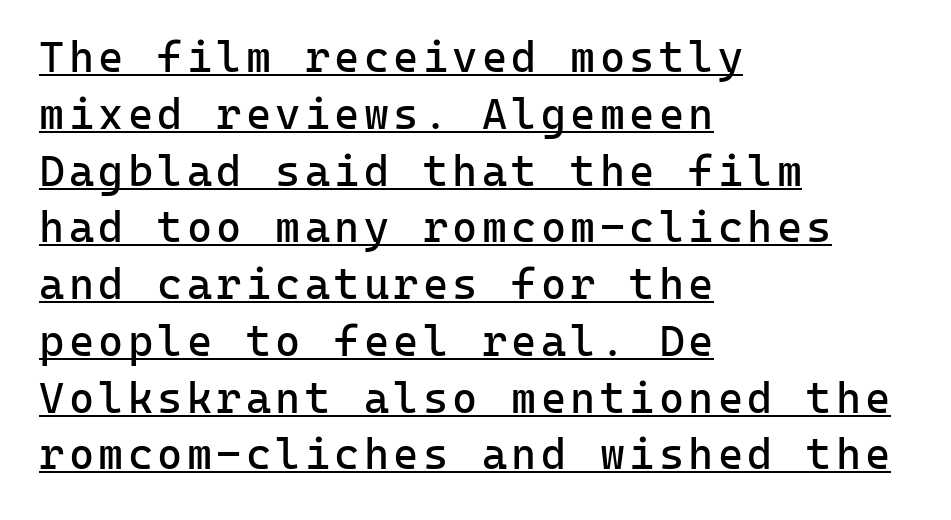
Q: Is the text bold? A: No.
Q: Is the text italic (slanted)? A: No, it is upright.
Q: Is the typeface a serif or a sans-serif typeface? A: Sans-serif.
Q: Is the text underlined? A: Yes.
Q: How is the paragraph aligned? A: Left-aligned.
Q: Is the spacing between lines tight, normal or loose? A: Normal.
Q: Width (condensed, normal, or wide)? A: Normal.
Q: Stroke contrast? A: Low.
Q: x-height? A: Medium.
Q: Monospaced? A: Yes.
